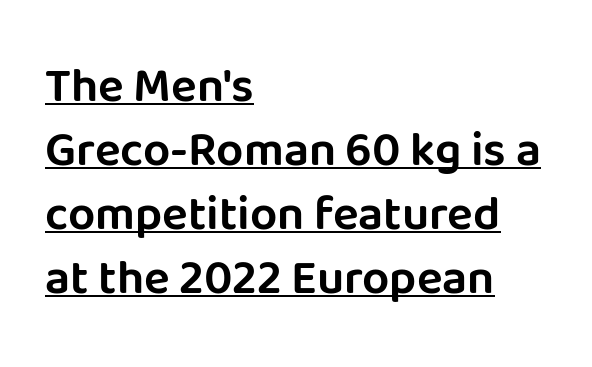
Compared with typical body copy, the letter spacing here is the same. A typographer would call this underscored text. The paragraph has a hard left edge and a soft right edge. Normally led — the rows are evenly, conventionally spaced.
